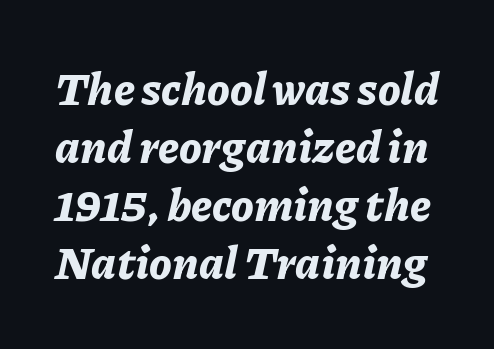
Q: Is the text bold? A: Yes.
Q: Is the text italic (slanted)? A: Yes, it leans right by about 11 degrees.
Q: Is the text underlined? A: No.
Q: Is the spacing between letters normal or unusually wide? A: Normal.
Q: Is the spacing between lines tight, normal or loose? A: Normal.
Q: Width (condensed, normal, or wide)? A: Normal.
Q: Stroke contrast? A: Low.
Q: x-height? A: Medium.
Q: Monospaced? A: No.
